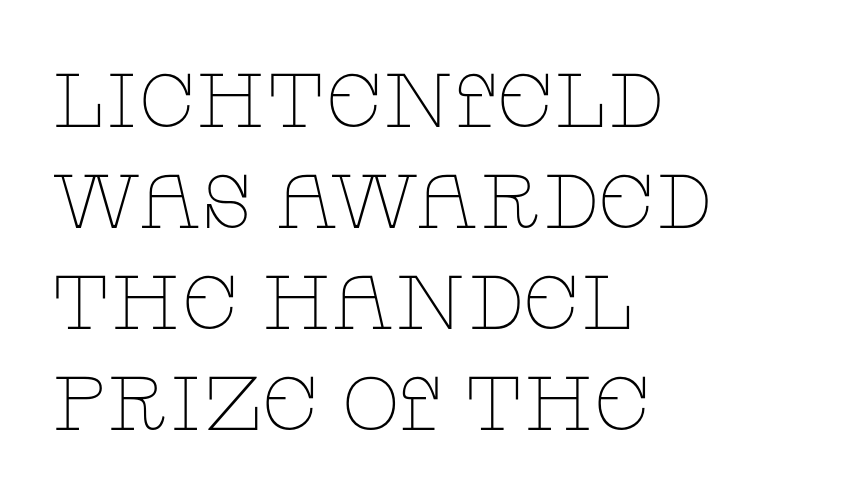
The image shows 76 px thin, wide serif type, upright; set left-aligned, normal line spacing (1.33x), normal letter spacing, not underlined; low stroke contrast and a large x-height.
